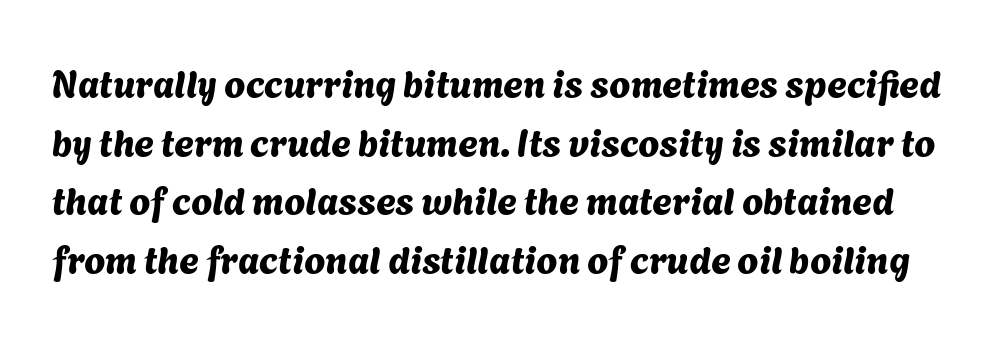
Q: Is the typeface a serif or a sans-serif typeface? A: Sans-serif.
Q: Is the text underlined? A: No.
Q: Is the spacing between letters normal or unusually wide? A: Normal.
Q: Is the spacing between lines tight, normal or loose? A: Normal.
Q: Width (condensed, normal, or wide)? A: Normal.
Q: Stroke contrast? A: Medium.
Q: x-height? A: Medium.
Q: Monospaced? A: No.
